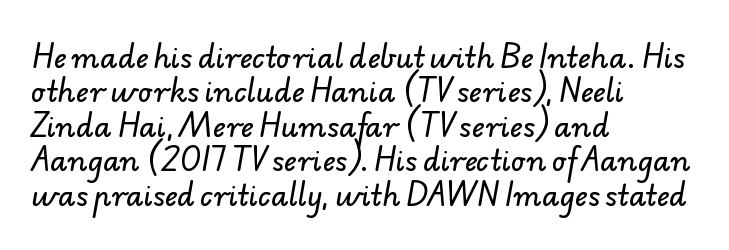
The lines in this sample share a left origin and differ only in where they stop. Tracking here is standard; glyphs follow each other at the usual distance. The zone under the glyphs is completely vacant. The glyphs in this specimen are sans serif. Proportional: the letters do not fall into vertical columns.
